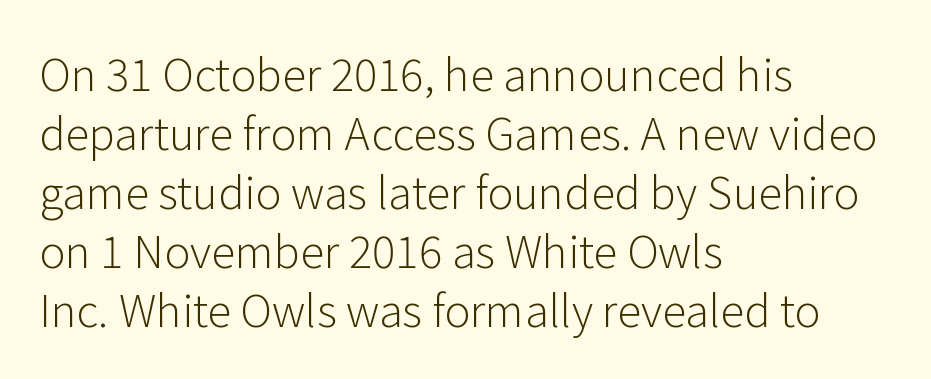
The image shows 44 px light sans-serif type, upright; set left-aligned, normal line spacing (1.34x), normal letter spacing, not underlined; low stroke contrast and a medium x-height.
